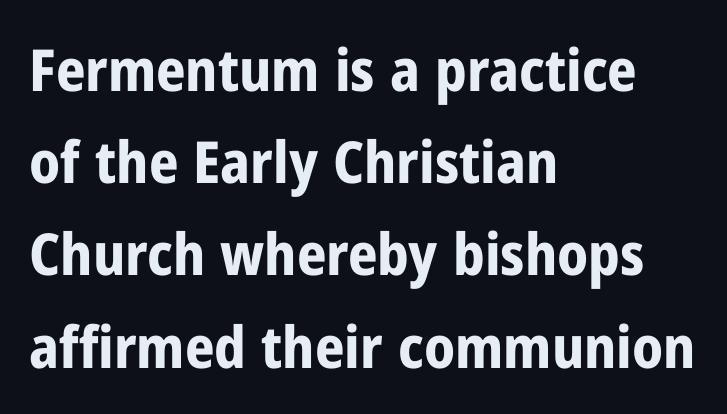
Q: Is the text bold? A: Yes.
Q: Is the text italic (slanted)? A: No, it is upright.
Q: Is the typeface a serif or a sans-serif typeface? A: Sans-serif.
Q: Is the text underlined? A: No.
Q: How is the paragraph aligned? A: Left-aligned.
Q: Is the spacing between letters normal or unusually wide? A: Normal.
Q: Is the spacing between lines tight, normal or loose? A: Normal.
Q: Width (condensed, normal, or wide)? A: Condensed.
Q: Stroke contrast? A: Low.
Q: x-height? A: Medium.
Q: Monospaced? A: No.
